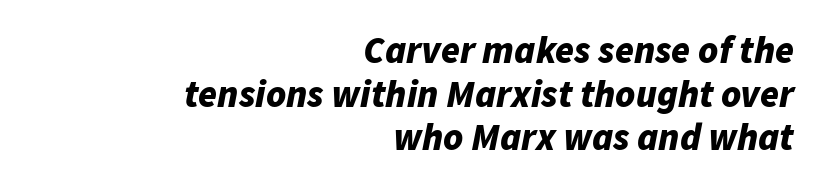
The compositor pushed each line to the right boundary. A clean baseline with only descenders dipping below it. Heavy, bold letterforms. Would a proofreader flag this as italicized? Yes. You could not count columns in this text — the font is proportionally spaced.
